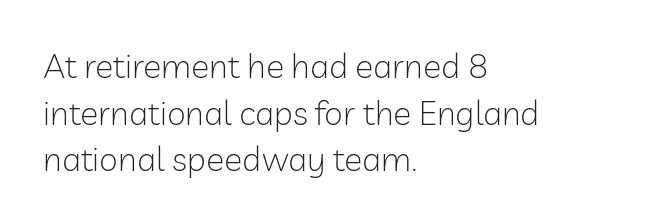
{"serif": "no", "italic": "no", "bold": "no", "weight": "light", "width": "normal", "stroke_contrast": "low", "x_height": "medium", "monospaced": "no", "underline": "no", "align": "left", "line_spacing": "normal", "line_spacing_ratio": 1.37, "letter_spacing": "normal", "letter_spacing_em": 0.0, "glyph_px": 34}
